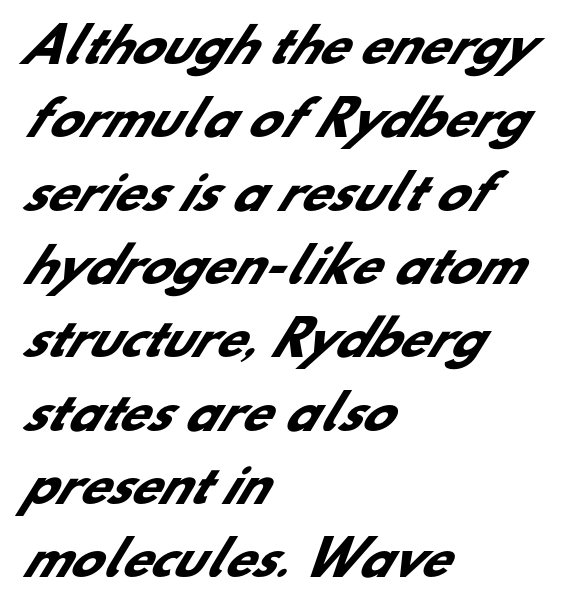
Q: Is the text bold? A: Yes.
Q: Is the typeface a serif or a sans-serif typeface? A: Sans-serif.
Q: Is the text underlined? A: No.
Q: How is the paragraph aligned? A: Left-aligned.
Q: Is the spacing between letters normal or unusually wide? A: Normal.
Q: Is the spacing between lines tight, normal or loose? A: Normal.
Q: Width (condensed, normal, or wide)? A: Normal.
Q: Stroke contrast? A: Low.
Q: x-height? A: Small.
Q: Monospaced? A: No.
